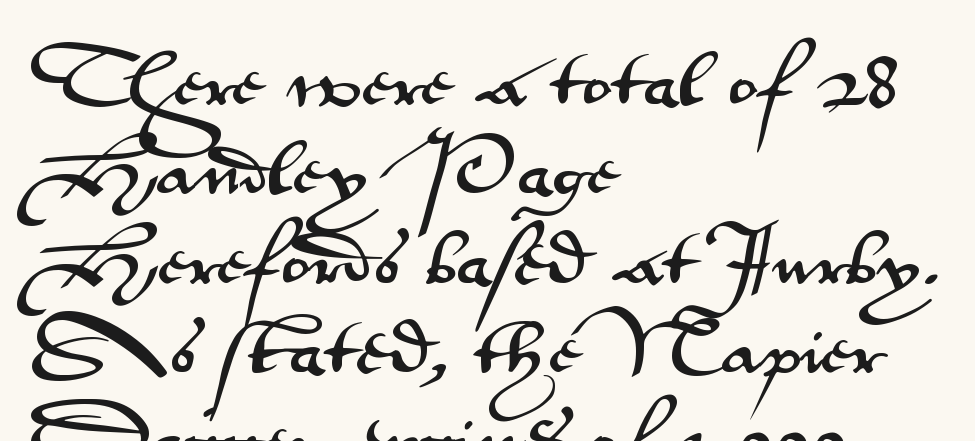
{"serif": "no", "width": "wide", "stroke_contrast": "medium", "x_height": "small", "monospaced": "no", "underline": "no", "align": "left", "line_spacing": "normal", "line_spacing_ratio": 1.44, "letter_spacing": "normal", "letter_spacing_em": 0.0, "glyph_px": 62}
